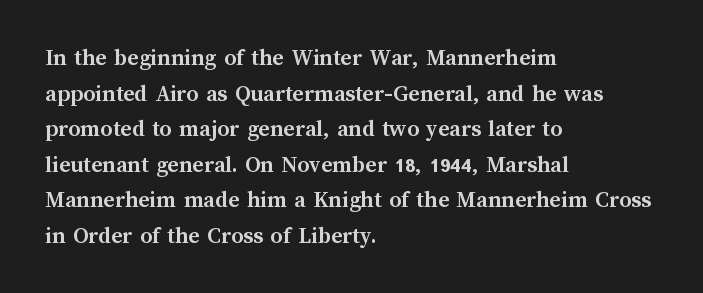
{"italic": "no", "bold": "yes", "underline": "no", "align": "left", "line_spacing": "normal", "line_spacing_ratio": 1.48, "letter_spacing": "normal", "letter_spacing_em": 0.0, "glyph_px": 24}
